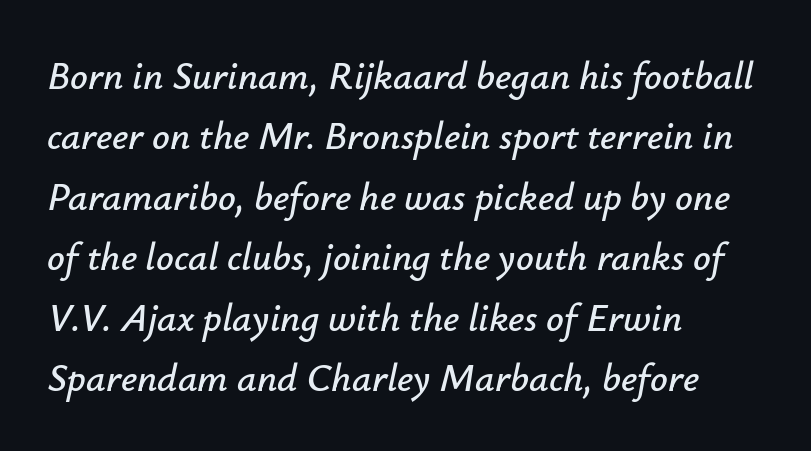
Q: Is the text italic (slanted)? A: Yes, it leans right by about 12 degrees.
Q: Is the text underlined? A: No.
Q: How is the paragraph aligned? A: Left-aligned.
Q: Is the spacing between letters normal or unusually wide? A: Normal.
Q: Is the spacing between lines tight, normal or loose? A: Normal.
Q: Width (condensed, normal, or wide)? A: Normal.
Q: Stroke contrast? A: Low.
Q: x-height? A: Small.
Q: Monospaced? A: No.
